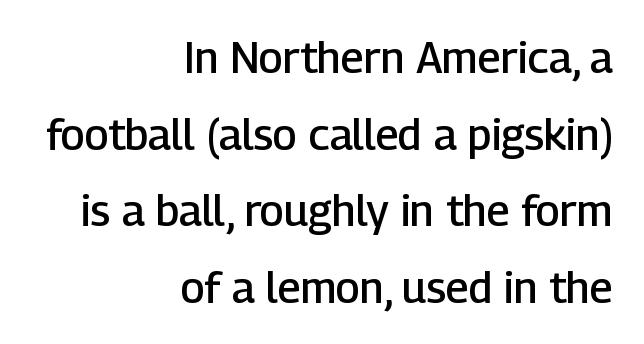
Q: Is the text bold? A: Semi-bold.
Q: Is the text italic (slanted)? A: No, it is upright.
Q: Is the typeface a serif or a sans-serif typeface? A: Sans-serif.
Q: Is the text underlined? A: No.
Q: How is the paragraph aligned? A: Right-aligned.
Q: Is the spacing between letters normal or unusually wide? A: Normal.
Q: Width (condensed, normal, or wide)? A: Normal.
Q: Stroke contrast? A: Low.
Q: x-height? A: Medium.
Q: Monospaced? A: No.
